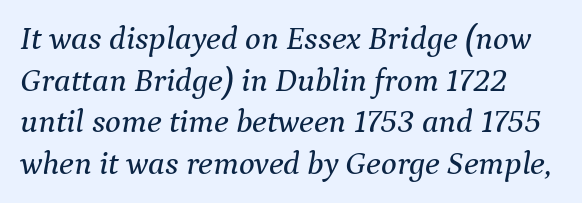
{"serif": "yes", "italic": "yes", "lean": "right", "slant_degrees": 9, "width": "normal", "stroke_contrast": "medium", "x_height": "medium", "monospaced": "no", "underline": "no", "align": "left", "line_spacing": "normal", "line_spacing_ratio": 1.26, "letter_spacing": "normal", "letter_spacing_em": 0.0, "glyph_px": 33}
